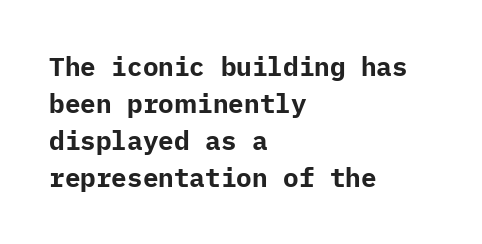
Q: Is the text bold? A: Yes.
Q: Is the text italic (slanted)? A: No, it is upright.
Q: Is the text underlined? A: No.
Q: How is the paragraph aligned? A: Left-aligned.
Q: Is the spacing between letters normal or unusually wide? A: Normal.
Q: Is the spacing between lines tight, normal or loose? A: Normal.
